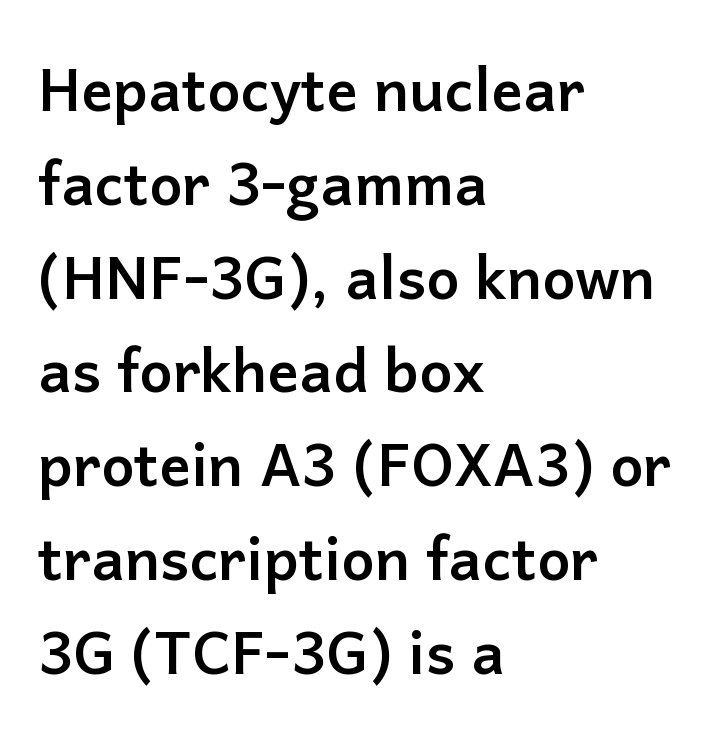
Stroke thickness is high; the sample reads as a true bold. Does extra space separate the letters? No, they use regular spacing. Alignment: flush left. No italicization has been applied; the sample stays upright. The letters carry no serifs — their stems end cleanly without finishing strokes. The line-height multiplier appears to be the usual default.
